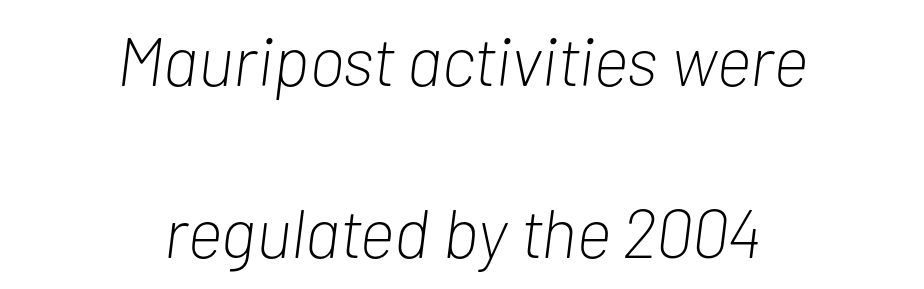
Default kerning and tracking; the words read as compact shapes. If you drew a line through each stem, it would be angled. One glance says open: line gaps are wider than usual. Is this a fixed-width face? No — the glyphs have proportional, varying widths. The glyphs are unaccompanied by any horizontal stroke below them.
